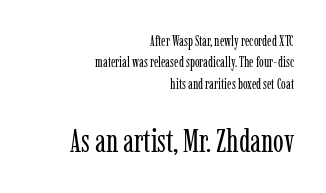
Q: Is the text bold? A: No.
Q: Is the text italic (slanted)? A: No, it is upright.
Q: Is the typeface a serif or a sans-serif typeface? A: Serif.
Q: Is the text underlined? A: No.
Q: How is the paragraph aligned? A: Right-aligned.
Q: Is the spacing between letters normal or unusually wide? A: Normal.
Q: Is the spacing between lines tight, normal or loose? A: Normal.
Q: Which block of text is set in a larger size, the first (top) or the second (bottom)? A: The second (bottom) one.
Q: Width (condensed, normal, or wide)? A: Condensed.
Q: Stroke contrast? A: Low.
Q: x-height? A: Medium.
Q: Monospaced? A: No.
